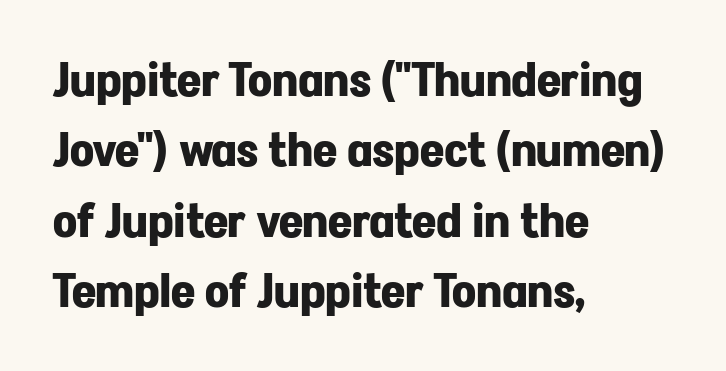
{"serif": "no", "italic": "no", "bold": "yes", "weight": "bold", "width": "normal", "stroke_contrast": "low", "x_height": "medium", "monospaced": "no", "underline": "no", "align": "left", "line_spacing": "normal", "line_spacing_ratio": 1.5, "letter_spacing": "normal", "letter_spacing_em": 0.0, "glyph_px": 47}
